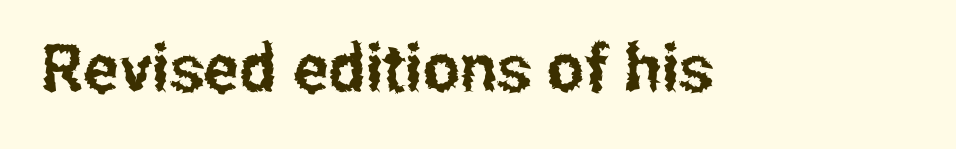
Observe the ordinary spacing: letters are neighbours, not strangers. The specimen omits any rule beneath the text block's lines. This is roman type, the default non-slanted kind. Varying glyph widths throughout — classic text-font behaviour. Nope, no serifs anywhere on these letters.
